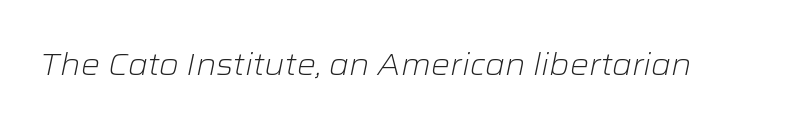
{"italic": "yes", "lean": "right", "slant_degrees": 12, "bold": "no", "weight": "light", "width": "wide", "stroke_contrast": "low", "x_height": "medium", "monospaced": "no", "underline": "no", "letter_spacing": "normal", "letter_spacing_em": 0.0, "glyph_px": 30}
